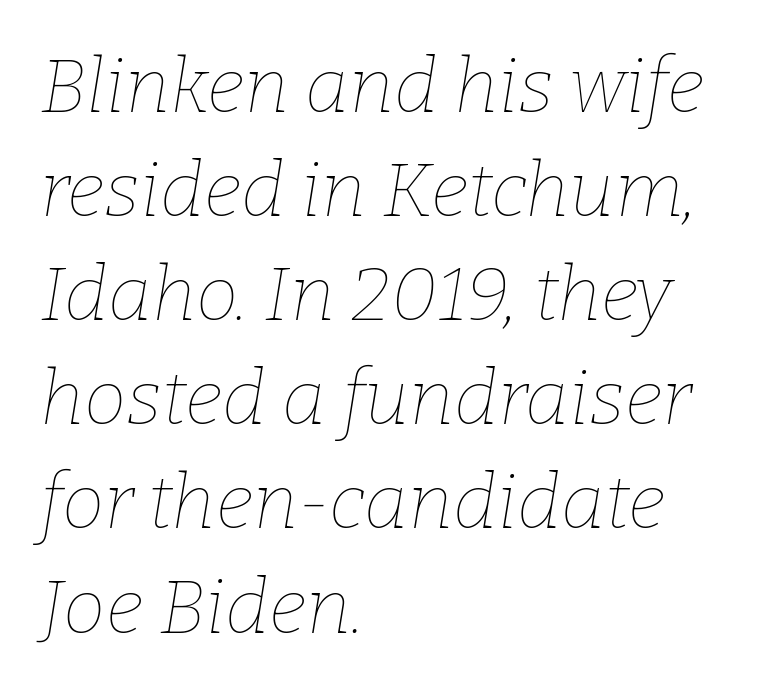
This sample has the flowing, uneven cadence of proportional lettering. The face looks like a standard text weight, possibly lighter. Look at the tracking — it's just the regular setting, nothing added. All the whitespace from short lines collects on the right. The line-height multiplier appears to be the usual default.
